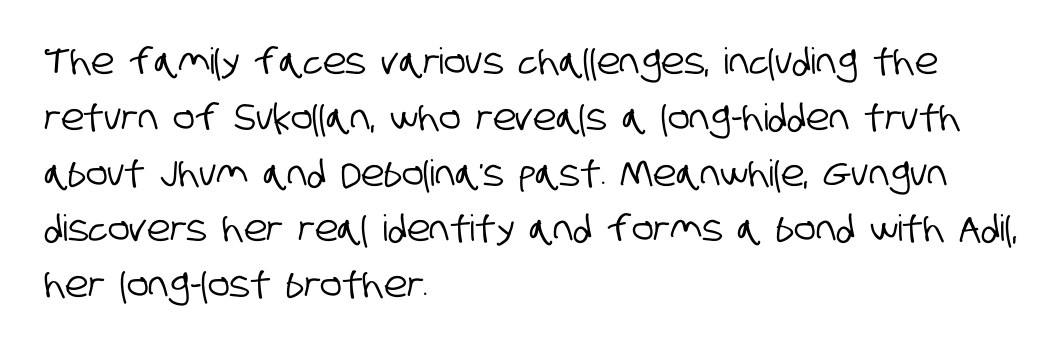
{"serif": "no", "width": "condensed", "stroke_contrast": "low", "x_height": "large", "monospaced": "no", "underline": "no", "align": "left", "line_spacing": "normal", "line_spacing_ratio": 1.55, "letter_spacing": "normal", "letter_spacing_em": 0.0, "glyph_px": 36}
